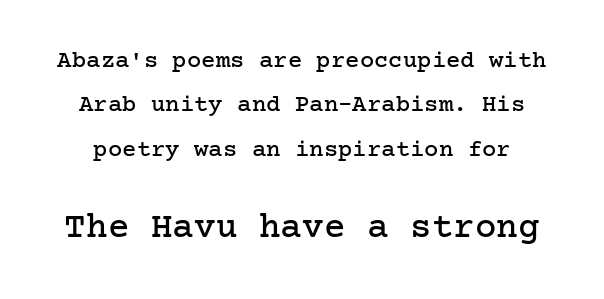
{"serif": "yes", "italic": "no", "width": "normal", "stroke_contrast": "low", "x_height": "medium", "underline": "no", "line_spacing_ratio": 1.85, "letter_spacing": "normal", "letter_spacing_em": 0.0, "larger_block": "second", "size_ratio": 1.5, "glyph_px": 36}
